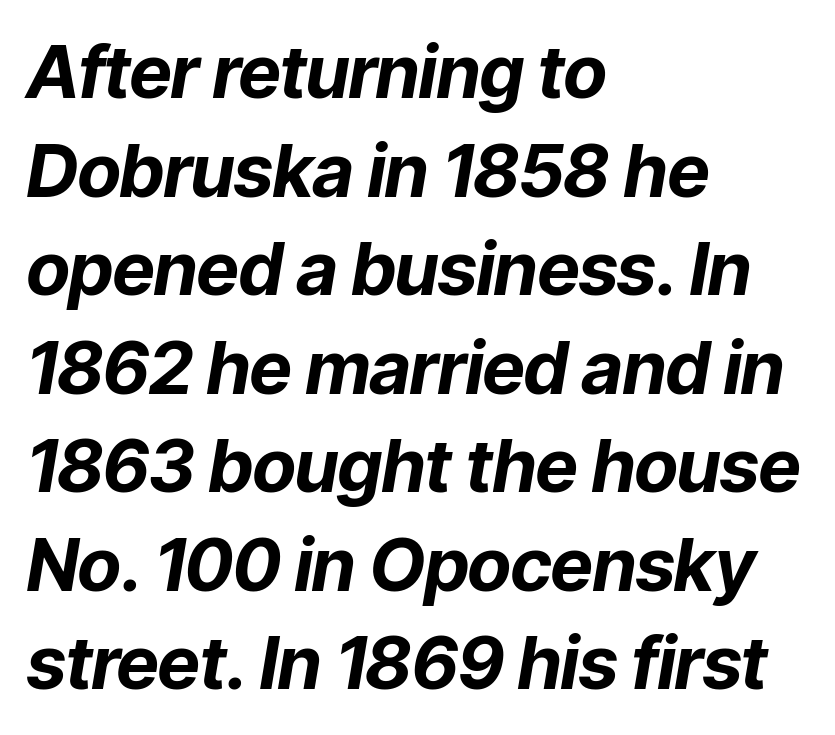
{"italic": "yes", "lean": "right", "slant_degrees": 9, "bold": "yes", "weight": "bold", "width": "normal", "stroke_contrast": "low", "x_height": "medium", "monospaced": "no", "underline": "no", "align": "left", "line_spacing": "normal", "line_spacing_ratio": 1.35, "letter_spacing": "normal", "letter_spacing_em": 0.0, "glyph_px": 73}
